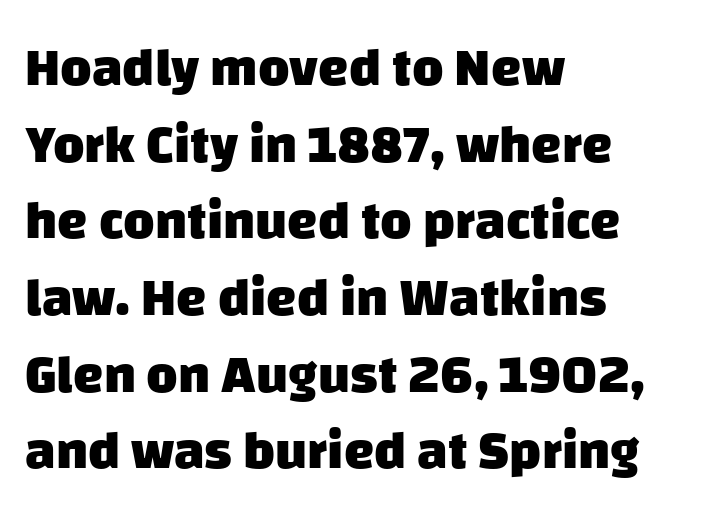
Q: Is the text bold? A: Yes.
Q: Is the typeface a serif or a sans-serif typeface? A: Sans-serif.
Q: Is the text underlined? A: No.
Q: How is the paragraph aligned? A: Left-aligned.
Q: Is the spacing between letters normal or unusually wide? A: Normal.
Q: Is the spacing between lines tight, normal or loose? A: Normal.
Q: Width (condensed, normal, or wide)? A: Normal.
Q: Stroke contrast? A: Low.
Q: x-height? A: Large.
Q: Monospaced? A: No.
